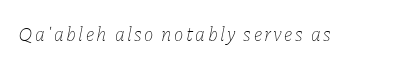
The image shows 20 px text type, italic (leaning right); set not underlined.
